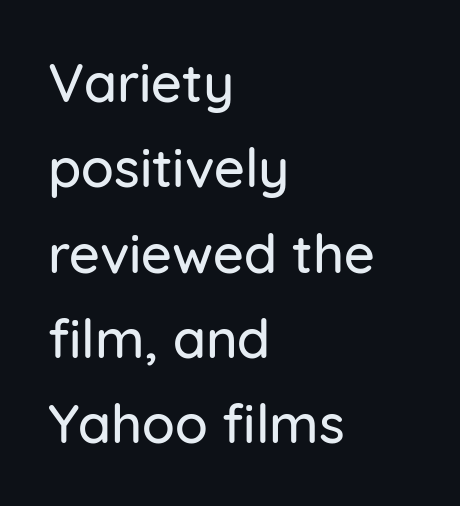
Q: Is the text italic (slanted)? A: No, it is upright.
Q: Is the typeface a serif or a sans-serif typeface? A: Sans-serif.
Q: Is the text underlined? A: No.
Q: How is the paragraph aligned? A: Left-aligned.
Q: Is the spacing between letters normal or unusually wide? A: Normal.
Q: Is the spacing between lines tight, normal or loose? A: Normal.
Q: Width (condensed, normal, or wide)? A: Normal.
Q: Stroke contrast? A: Low.
Q: x-height? A: Medium.
Q: Monospaced? A: No.
